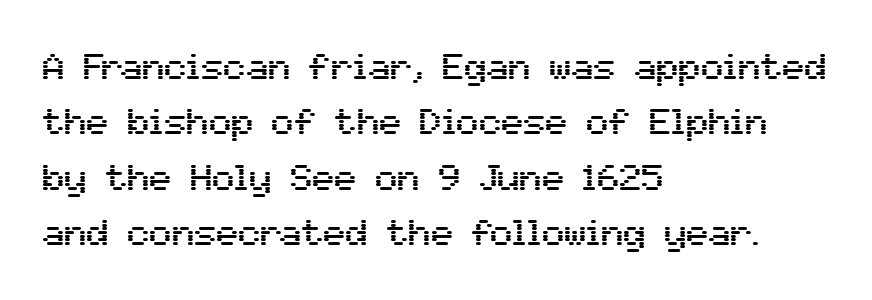
{"serif": "no", "italic": "no", "width": "normal", "stroke_contrast": "medium", "x_height": "medium", "monospaced": "no", "underline": "no", "align": "left", "line_spacing": "normal", "line_spacing_ratio": 1.5, "letter_spacing": "normal", "letter_spacing_em": 0.0, "glyph_px": 37}
